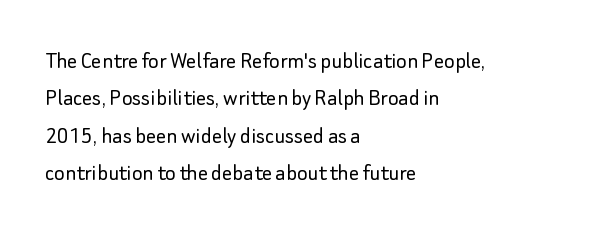
{"italic": "no", "bold": "no", "underline": "no", "align": "left", "line_spacing": "normal", "line_spacing_ratio": 1.5, "letter_spacing": "normal", "letter_spacing_em": 0.0, "glyph_px": 25}
